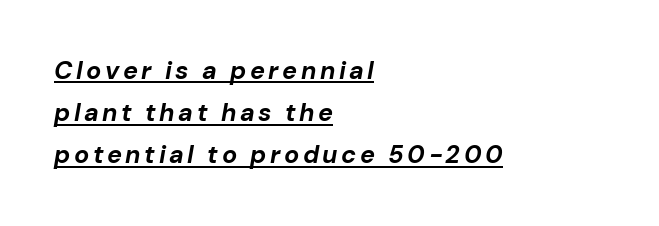
You can tell it's italic because the verticals aren't actually vertical. The rendering uses a bold face; every stroke is thick and dark. Beneath each row of characters lies a ruled line. The typesetter chose a ragged-right arrangement here. In terms of leading, this rendering sits right in the middle.
